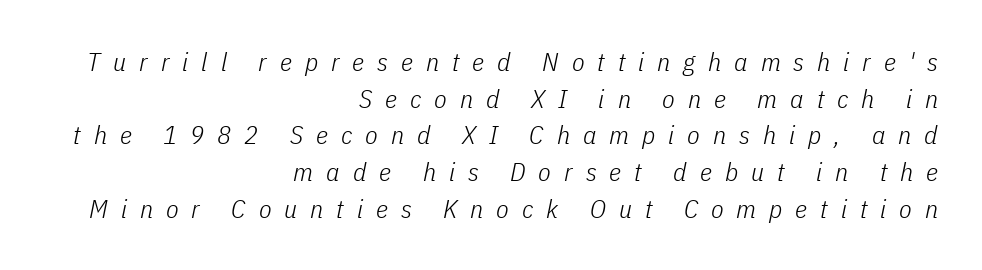
The lines sit at an ordinary, default distance from one another. No extra ink here — the face is not bold. Substantial extra tracking has been applied to these lines. The rag falls on the left side of this text block. Nobody drew a line under any word here. The glyphs look as if they've been sheared to an angle.
